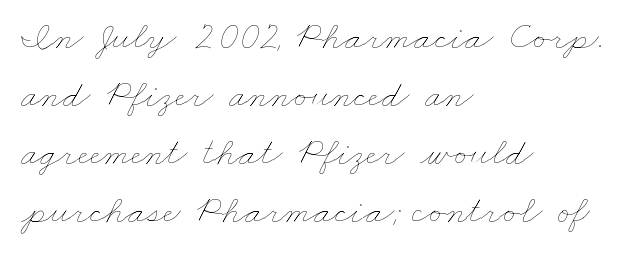
These lines are rendered in a variable-pitch font. The characters are drawn with everyday or finer stroke widths. Short and long lines alike share a common starting point at left. The foot of each line stays bare and open.
